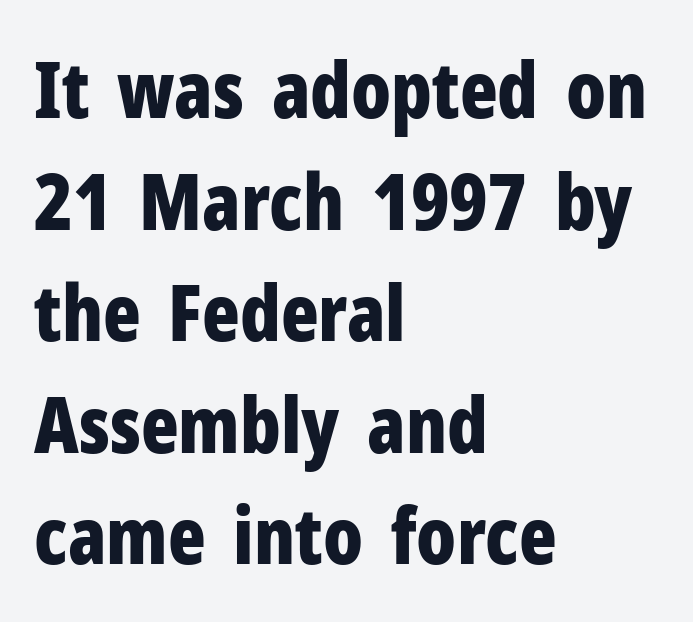
The image shows 78 px bold, condensed sans-serif type, upright; set left-aligned, normal line spacing (1.43x), normal letter spacing, not underlined; low stroke contrast and a medium x-height.
